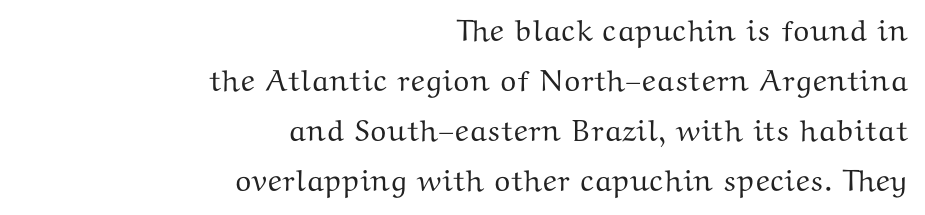
Q: Is the text italic (slanted)? A: No, it is upright.
Q: Is the typeface a serif or a sans-serif typeface? A: Serif.
Q: Is the text underlined? A: No.
Q: How is the paragraph aligned? A: Right-aligned.
Q: Is the spacing between letters normal or unusually wide? A: Normal.
Q: Is the spacing between lines tight, normal or loose? A: Normal.
Q: Width (condensed, normal, or wide)? A: Wide.
Q: Stroke contrast? A: Medium.
Q: x-height? A: Medium.
Q: Monospaced? A: No.
